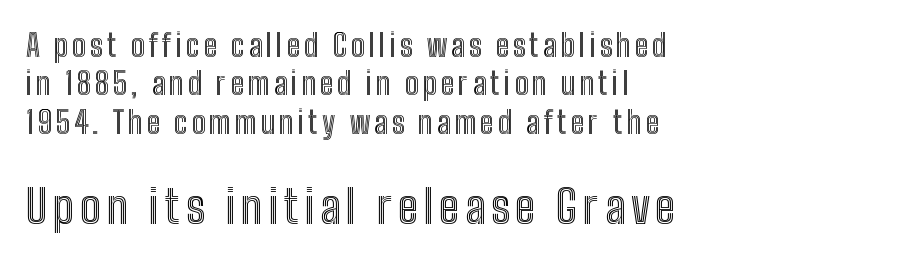
The image shows 46 px condensed type, upright; set left-aligned, line spacing 1.24x, not underlined; the second (bottom) block is 1.48x larger; a medium x-height.
